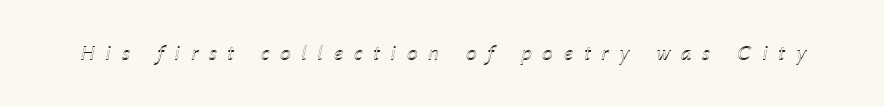
{"italic": "yes", "lean": "right", "slant_degrees": 12, "underline": "no", "letter_spacing": "wide", "letter_spacing_em": 0.48, "glyph_px": 22}
